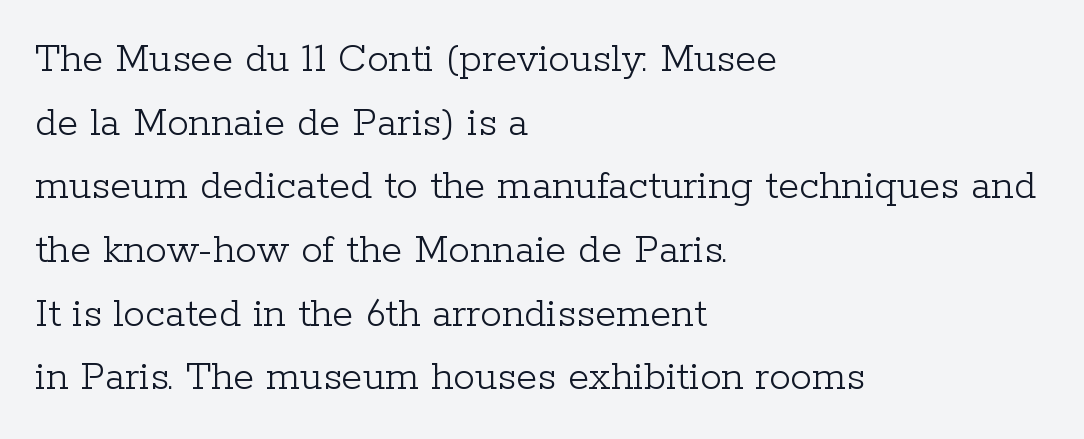
Q: Is the text bold? A: No.
Q: Is the text italic (slanted)? A: No, it is upright.
Q: Is the typeface a serif or a sans-serif typeface? A: Serif.
Q: Is the text underlined? A: No.
Q: How is the paragraph aligned? A: Left-aligned.
Q: Is the spacing between letters normal or unusually wide? A: Normal.
Q: Is the spacing between lines tight, normal or loose? A: Normal.
Q: Width (condensed, normal, or wide)? A: Normal.
Q: Stroke contrast? A: Low.
Q: x-height? A: Medium.
Q: Monospaced? A: No.
